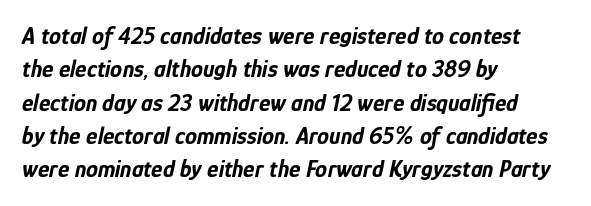
Clear beneath every line of the passage. Evenly set lines give the paragraph a standard silhouette. This sample is left-justified, so line endings fall wherever the words run out. Typesetter's note: full bold, strokes at maximum text heaviness. A typesetter would call this zero additional tracking.
